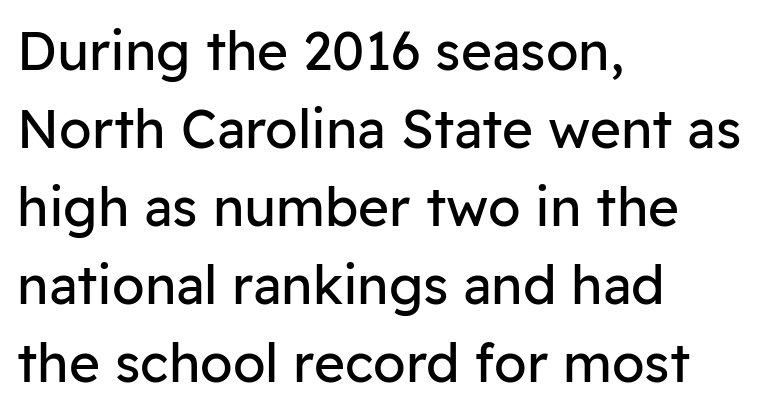
{"serif": "no", "italic": "no", "bold": "no", "weight": "regular", "width": "normal", "stroke_contrast": "low", "x_height": "medium", "monospaced": "no", "underline": "no", "align": "left", "line_spacing": "normal", "line_spacing_ratio": 1.47, "letter_spacing": "normal", "letter_spacing_em": 0.0, "glyph_px": 53}
